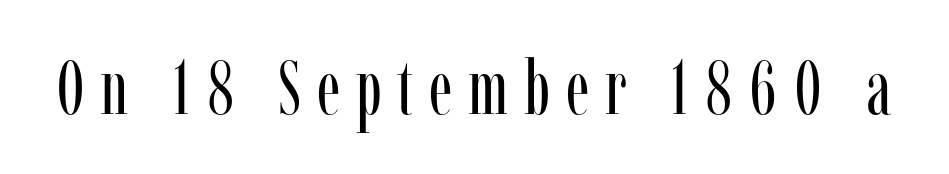
The image shows 76 px regular-weight, condensed serif type, upright; set unusually wide letter spacing (+0.21 em), not underlined; low stroke contrast and a medium x-height.
